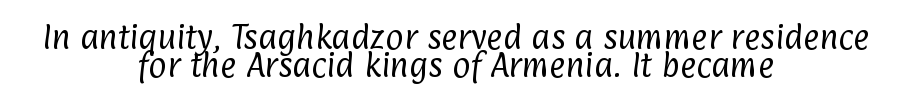
Q: Is the text bold? A: No.
Q: Is the typeface a serif or a sans-serif typeface? A: Sans-serif.
Q: Is the text underlined? A: No.
Q: How is the paragraph aligned? A: Centered.
Q: Is the spacing between letters normal or unusually wide? A: Normal.
Q: Is the spacing between lines tight, normal or loose? A: Tight.
Q: Width (condensed, normal, or wide)? A: Condensed.
Q: Stroke contrast? A: Low.
Q: x-height? A: Medium.
Q: Monospaced? A: No.
